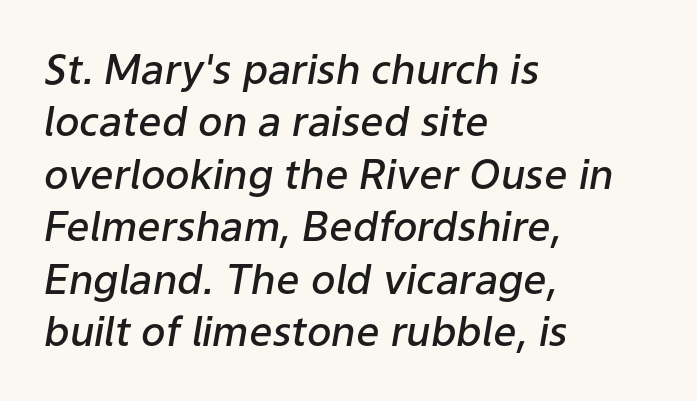
Q: Is the text bold? A: Semi-bold.
Q: Is the text italic (slanted)? A: Yes, it leans right by about 9 degrees.
Q: Is the text underlined? A: No.
Q: How is the paragraph aligned? A: Left-aligned.
Q: Is the spacing between letters normal or unusually wide? A: Normal.
Q: Is the spacing between lines tight, normal or loose? A: Normal.
Q: Width (condensed, normal, or wide)? A: Normal.
Q: Stroke contrast? A: Low.
Q: x-height? A: Medium.
Q: Monospaced? A: No.
